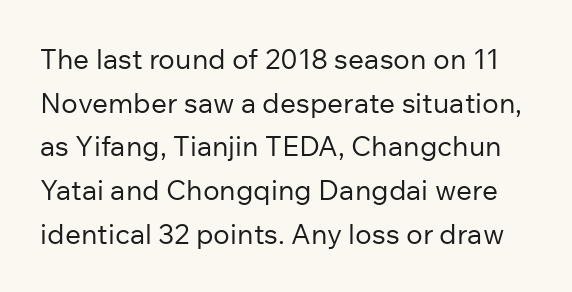
Q: Is the text bold? A: No.
Q: Is the text italic (slanted)? A: No, it is upright.
Q: Is the typeface a serif or a sans-serif typeface? A: Sans-serif.
Q: Is the text underlined? A: No.
Q: Is the spacing between letters normal or unusually wide? A: Normal.
Q: Is the spacing between lines tight, normal or loose? A: Normal.
Q: Width (condensed, normal, or wide)? A: Normal.
Q: Stroke contrast? A: Low.
Q: x-height? A: Medium.
Q: Monospaced? A: No.
